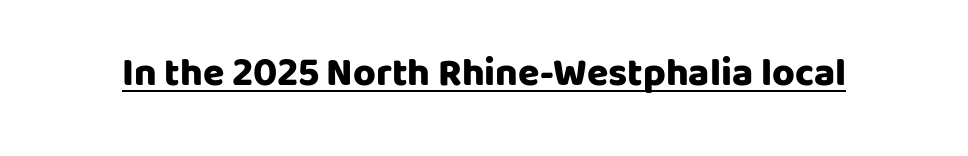
Q: Is the text bold? A: Yes.
Q: Is the text italic (slanted)? A: No, it is upright.
Q: Is the typeface a serif or a sans-serif typeface? A: Sans-serif.
Q: Is the text underlined? A: Yes.
Q: Is the spacing between letters normal or unusually wide? A: Normal.
Q: Width (condensed, normal, or wide)? A: Normal.
Q: Stroke contrast? A: Low.
Q: x-height? A: Large.
Q: Monospaced? A: No.
